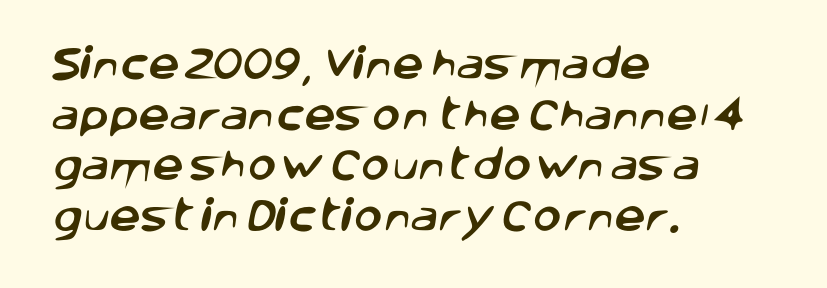
The image shows 35 px sans-serif type; set left-aligned, normal line spacing (1.45x), normal letter spacing, not underlined; low stroke contrast and a large x-height.
